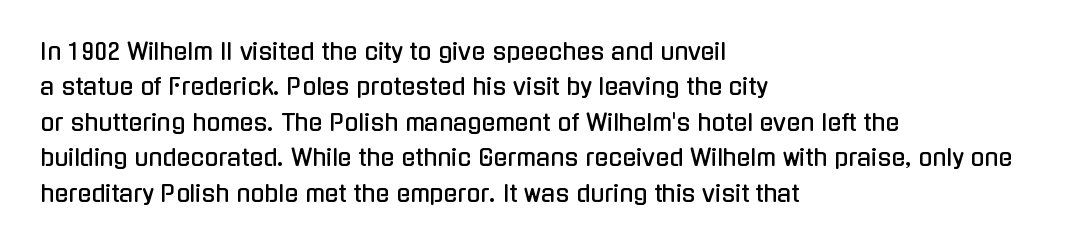
Q: Is the text italic (slanted)? A: No, it is upright.
Q: Is the text underlined? A: No.
Q: How is the paragraph aligned? A: Left-aligned.
Q: Is the spacing between letters normal or unusually wide? A: Normal.
Q: Is the spacing between lines tight, normal or loose? A: Normal.
